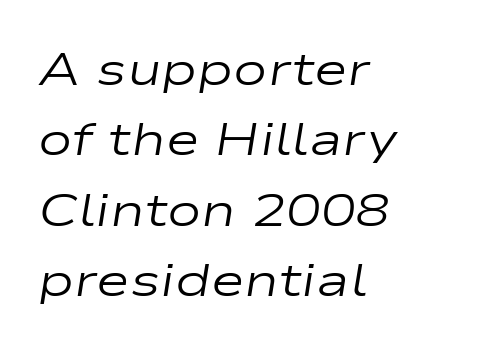
{"italic": "yes", "lean": "right", "slant_degrees": 9, "bold": "no", "weight": "regular", "width": "wide", "stroke_contrast": "low", "x_height": "medium", "monospaced": "no", "underline": "no", "align": "left", "line_spacing": "normal", "line_spacing_ratio": 1.53, "letter_spacing": "normal", "letter_spacing_em": 0.0, "glyph_px": 46}
